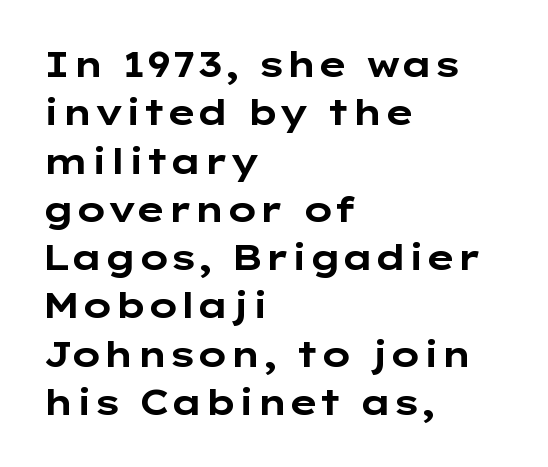
{"serif": "no", "italic": "no", "bold": "yes", "weight": "bold", "width": "wide", "stroke_contrast": "low", "x_height": "medium", "monospaced": "no", "underline": "no", "align": "left", "line_spacing": "normal", "line_spacing_ratio": 1.38, "letter_spacing": "normal", "letter_spacing_em": 0.0, "glyph_px": 35}
